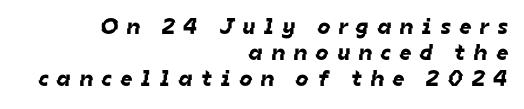
Q: Is the text underlined? A: No.
Q: How is the paragraph aligned? A: Right-aligned.
Q: Is the spacing between letters normal or unusually wide? A: Unusually wide.
Q: Is the spacing between lines tight, normal or loose? A: Tight.
